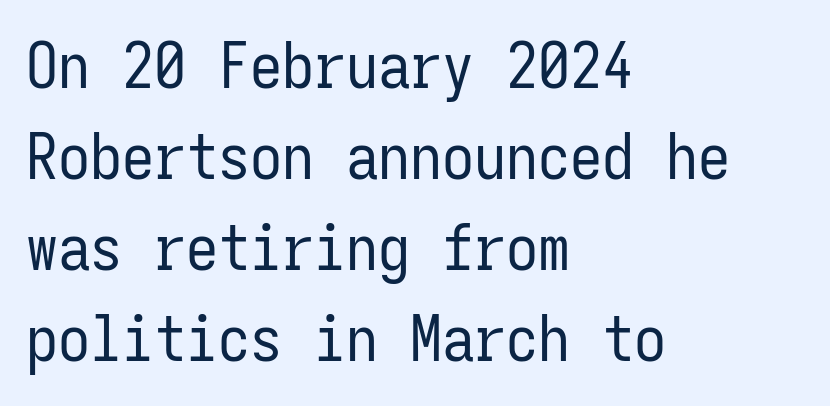
{"serif": "no", "italic": "no", "bold": "no", "weight": "regular", "width": "condensed", "stroke_contrast": "low", "x_height": "medium", "monospaced": "yes", "underline": "no", "align": "left", "line_spacing": "normal", "line_spacing_ratio": 1.42, "letter_spacing": "normal", "letter_spacing_em": 0.0, "glyph_px": 64}
